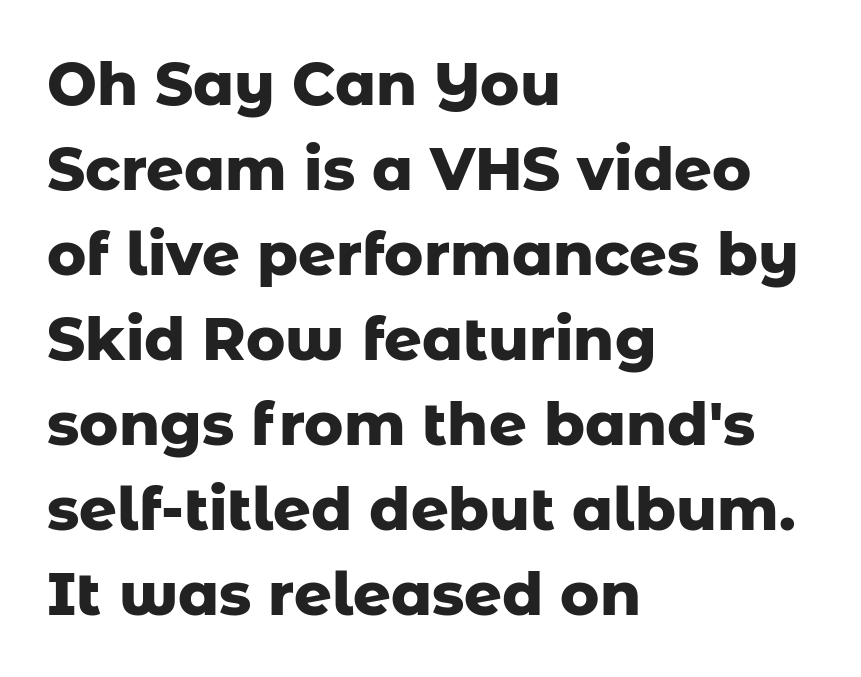
Q: Is the text bold? A: Yes.
Q: Is the text italic (slanted)? A: No, it is upright.
Q: Is the typeface a serif or a sans-serif typeface? A: Sans-serif.
Q: Is the text underlined? A: No.
Q: How is the paragraph aligned? A: Left-aligned.
Q: Is the spacing between letters normal or unusually wide? A: Normal.
Q: Is the spacing between lines tight, normal or loose? A: Normal.
Q: Width (condensed, normal, or wide)? A: Normal.
Q: Stroke contrast? A: Low.
Q: x-height? A: Medium.
Q: Monospaced? A: No.
